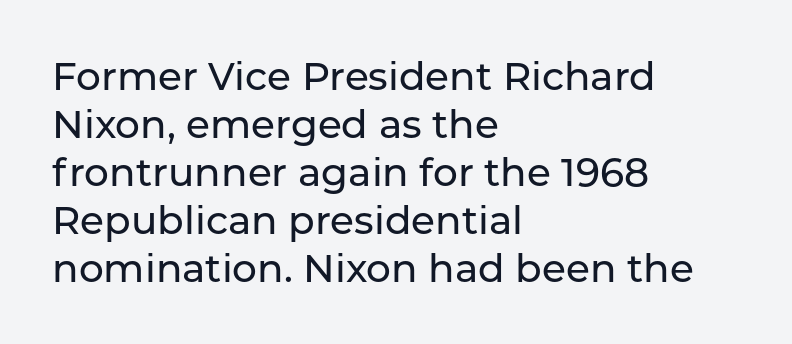
Q: Is the text italic (slanted)? A: No, it is upright.
Q: Is the typeface a serif or a sans-serif typeface? A: Sans-serif.
Q: Is the text underlined? A: No.
Q: How is the paragraph aligned? A: Left-aligned.
Q: Is the spacing between letters normal or unusually wide? A: Normal.
Q: Width (condensed, normal, or wide)? A: Normal.
Q: Stroke contrast? A: Low.
Q: x-height? A: Medium.
Q: Monospaced? A: No.
